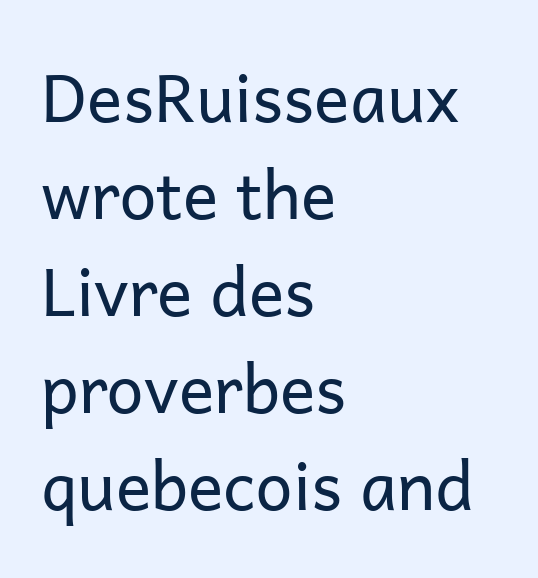
The image shows 66 px regular-weight sans-serif type, upright; set left-aligned, normal line spacing (1.47x), normal letter spacing, not underlined; low stroke contrast and a medium x-height.
